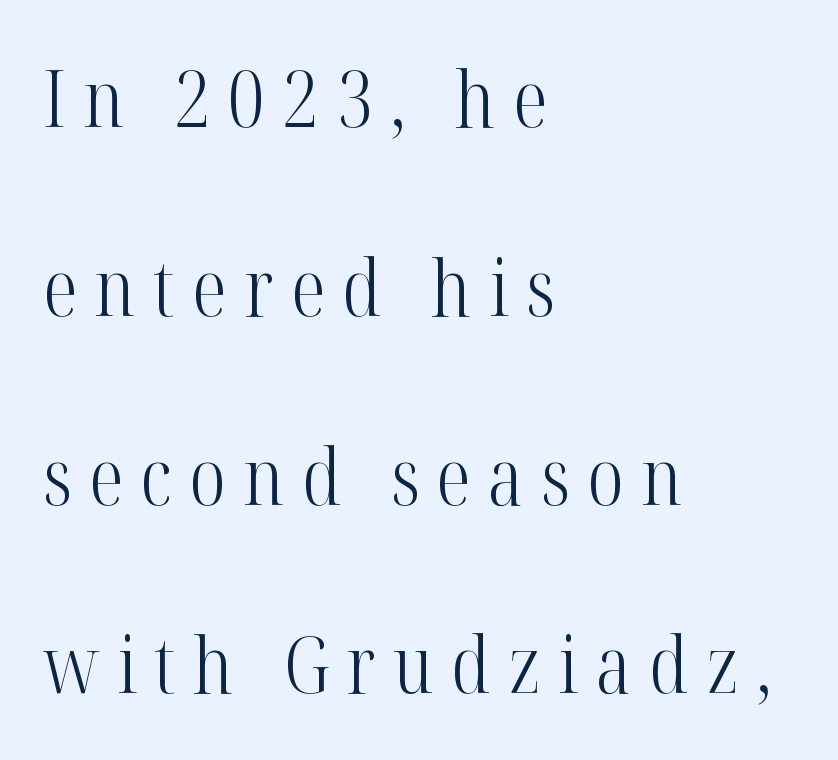
{"serif": "yes", "italic": "no", "bold": "no", "weight": "light", "width": "condensed", "stroke_contrast": "high", "x_height": "medium", "monospaced": "no", "underline": "no", "align": "left", "line_spacing": "loose", "line_spacing_ratio": 2.42, "letter_spacing": "wide", "letter_spacing_em": 0.22, "glyph_px": 78}
